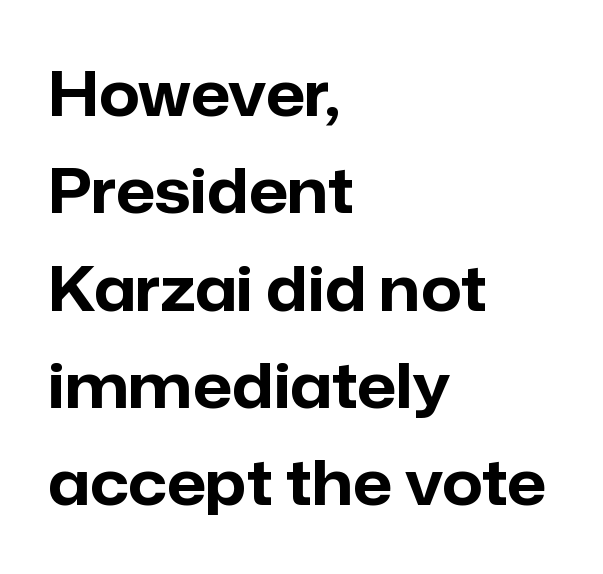
The image shows 62 px bold sans-serif type, upright; set left-aligned, normal line spacing (1.57x), normal letter spacing, not underlined; low stroke contrast and a medium x-height.
